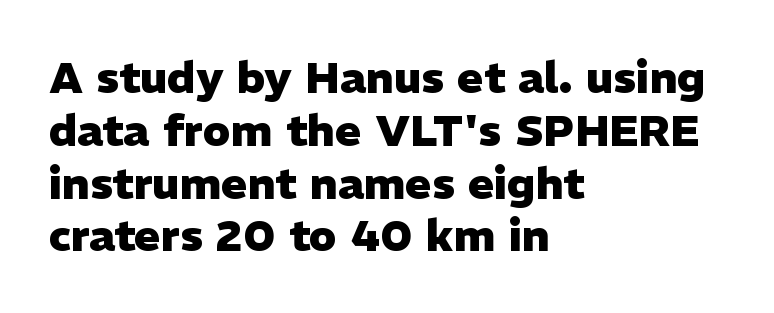
Looks like regular typesetting: each glyph gets only the width it needs. The letters stand straight up with perfectly vertical stems. The passage shown is typeset with a sans-serif family. The letterforms sit shoulder to shoulder at normal distance.
